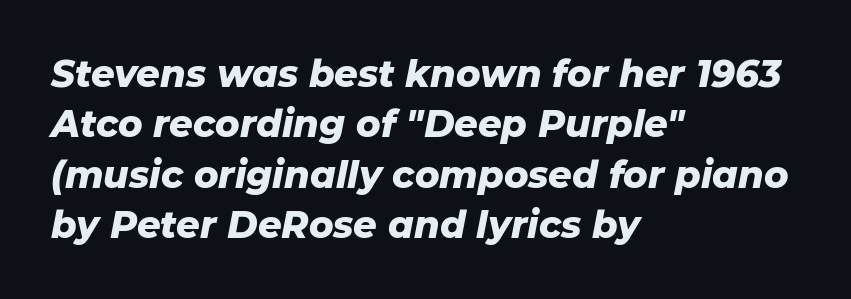
{"italic": "yes", "lean": "right", "slant_degrees": 11, "bold": "yes", "weight": "heavy", "width": "normal", "stroke_contrast": "low", "x_height": "medium", "monospaced": "no", "underline": "no", "align": "left", "line_spacing": "normal", "line_spacing_ratio": 1.36, "letter_spacing": "normal", "letter_spacing_em": 0.0, "glyph_px": 37}
